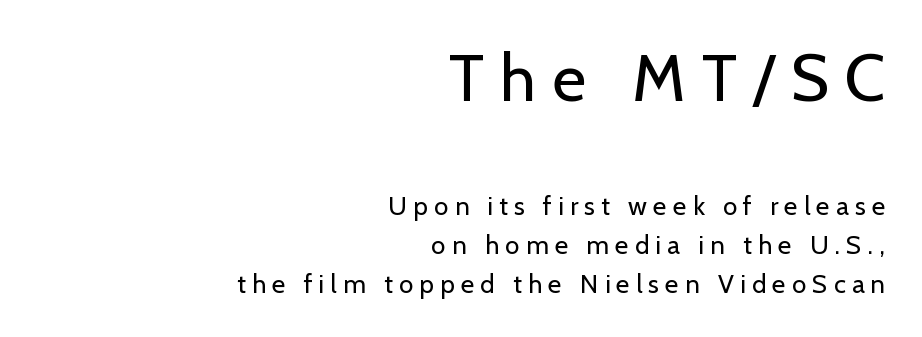
Between these two stacked blocks, the higher one wins on size. How would I describe the line gaps? Plain and ordinary. Unmarked baselines from the first word to the last. The typesetting does not lean heavy: it is not bold. No italicization has been applied; the sample stays upright.
